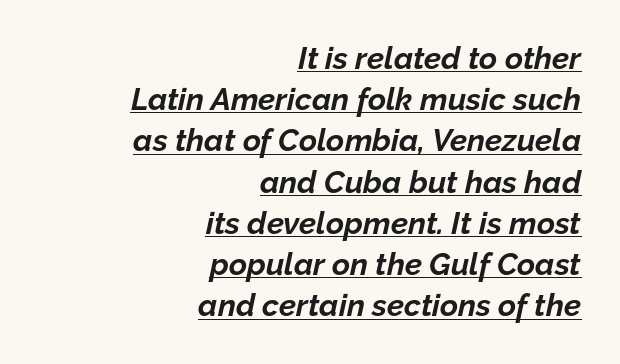
Q: Is the text bold? A: Yes.
Q: Is the text italic (slanted)? A: Yes, it leans right by about 12 degrees.
Q: Is the text underlined? A: Yes.
Q: How is the paragraph aligned? A: Right-aligned.
Q: Is the spacing between letters normal or unusually wide? A: Normal.
Q: Is the spacing between lines tight, normal or loose? A: Normal.
Q: Width (condensed, normal, or wide)? A: Normal.
Q: Stroke contrast? A: Low.
Q: x-height? A: Medium.
Q: Monospaced? A: No.
